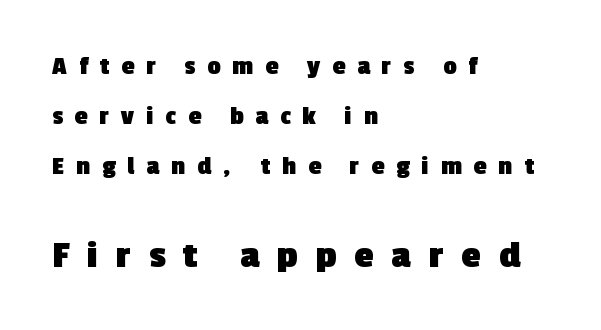
Q: Is the text bold? A: Yes.
Q: Is the typeface a serif or a sans-serif typeface? A: Sans-serif.
Q: Is the text underlined? A: No.
Q: How is the paragraph aligned? A: Left-aligned.
Q: Is the spacing between letters normal or unusually wide? A: Unusually wide.
Q: Is the spacing between lines tight, normal or loose? A: Loose.
Q: Which block of text is set in a larger size, the first (top) or the second (bottom)? A: The second (bottom) one.
Q: Width (condensed, normal, or wide)? A: Normal.
Q: x-height? A: Medium.
Q: Monospaced? A: No.
